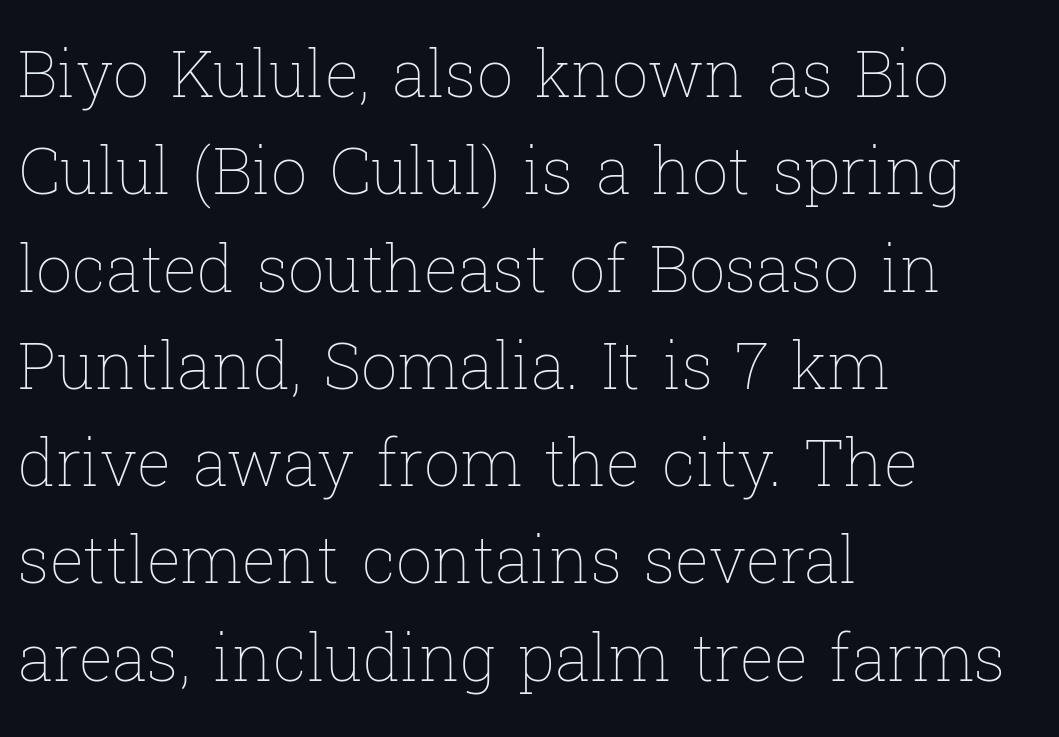
Q: Is the text bold? A: No.
Q: Is the text italic (slanted)? A: No, it is upright.
Q: Is the text underlined? A: No.
Q: How is the paragraph aligned? A: Left-aligned.
Q: Is the spacing between letters normal or unusually wide? A: Normal.
Q: Is the spacing between lines tight, normal or loose? A: Normal.
Q: Width (condensed, normal, or wide)? A: Normal.
Q: Stroke contrast? A: Low.
Q: x-height? A: Medium.
Q: Monospaced? A: No.
